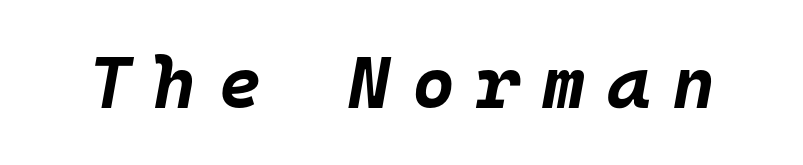
How heavy is the stroke? Heavy — this is a bold. Substantial extra tracking has been applied to these lines. Beneath every word, the page is bare. The whole block is typeset with a tilt. Spacing verdict: monospaced, one width for all characters.
